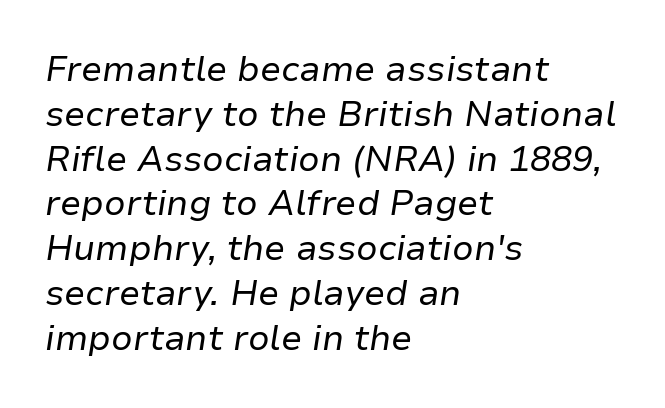
Q: Is the text bold? A: No.
Q: Is the text italic (slanted)? A: Yes, it leans right by about 9 degrees.
Q: Is the text underlined? A: No.
Q: How is the paragraph aligned? A: Left-aligned.
Q: Is the spacing between letters normal or unusually wide? A: Normal.
Q: Is the spacing between lines tight, normal or loose? A: Normal.
Q: Width (condensed, normal, or wide)? A: Normal.
Q: Stroke contrast? A: Low.
Q: x-height? A: Medium.
Q: Monospaced? A: No.
